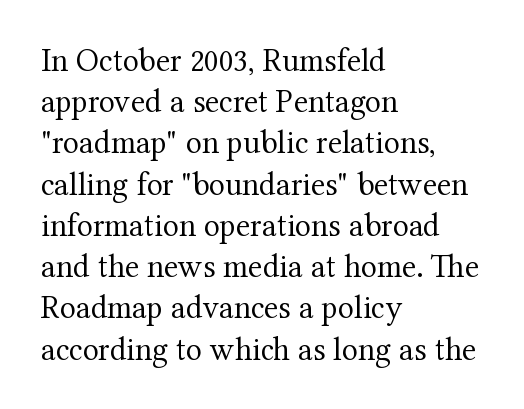
The lines in this sample share a left origin and differ only in where they stop. Type style note: has serifs. A typesetter would call this leading conventional body-copy spacing. The passage shown has conventional tracking throughout. Underline: absent. This sample has the flowing, uneven cadence of proportional lettering.
